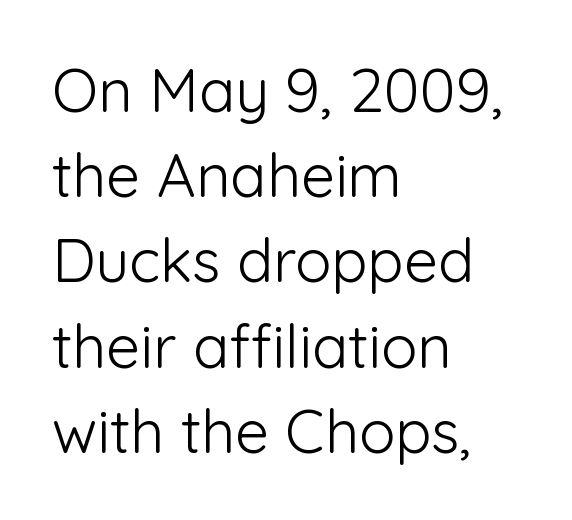
Does the lettering tilt? It doesn't — this is upright. A sans-serif font was chosen for this passage. Whoever set this chose a conventional vertical rhythm. Each letter keeps its own natural width here, so spacing adapts to shape. A typesetter would call this zero additional tracking. The baseline area is clear.
